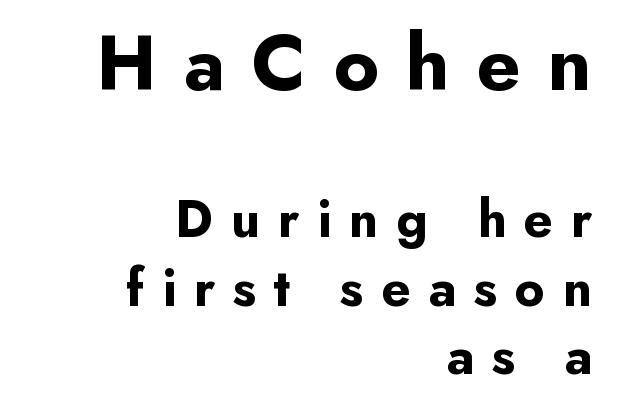
Successive baselines arrive at the customary interval. Grotesque or geometric, the face here clearly has no serifs. These lines were composed using upright roman letters. You could only call the tracking loose — the letters float apart. Casual observation: everything's shoved over to the right.
